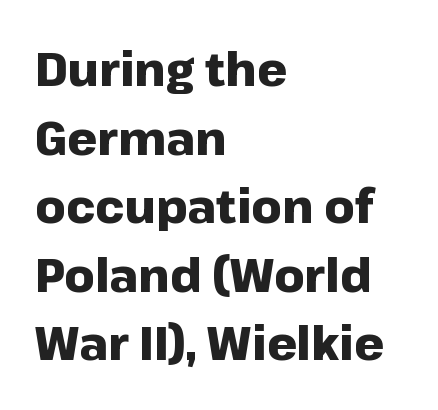
These lines stack with their left ends in a neat column. How are the letters spaced? Ordinarily, with no added tracking. One glance says typical: line gaps are just what's usual. Nobody drew a line under any word here.
